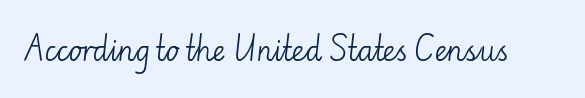
Unmarked baselines from the first word to the last. Look at the bottom of the vertical strokes: they stop flat, with no serifs. The font sits on the lighter half of the weight spectrum, regular included. This rendering leaves character spacing at its baseline value.
